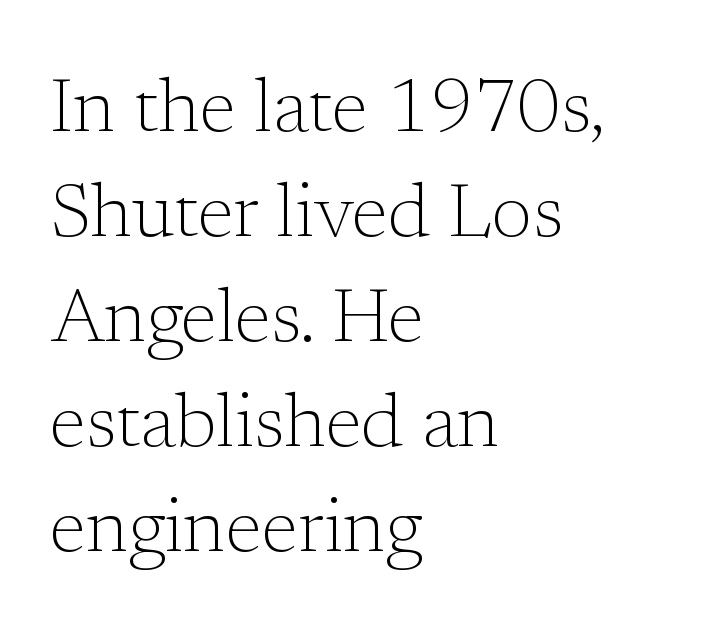
{"serif": "yes", "italic": "no", "bold": "no", "weight": "light", "width": "normal", "stroke_contrast": "low", "x_height": "medium", "monospaced": "no", "underline": "no", "align": "left", "line_spacing": "normal", "line_spacing_ratio": 1.4, "letter_spacing": "normal", "letter_spacing_em": 0.0, "glyph_px": 75}
